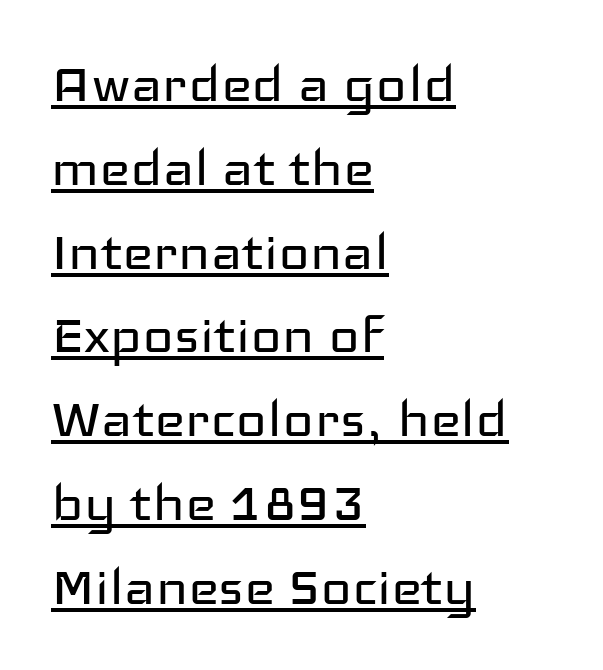
{"serif": "no", "italic": "no", "bold": "no", "weight": "regular", "width": "wide", "stroke_contrast": "low", "x_height": "medium", "monospaced": "no", "underline": "yes", "align": "left", "line_spacing": "normal", "line_spacing_ratio": 1.27, "letter_spacing": "normal", "letter_spacing_em": 0.0, "glyph_px": 66}
